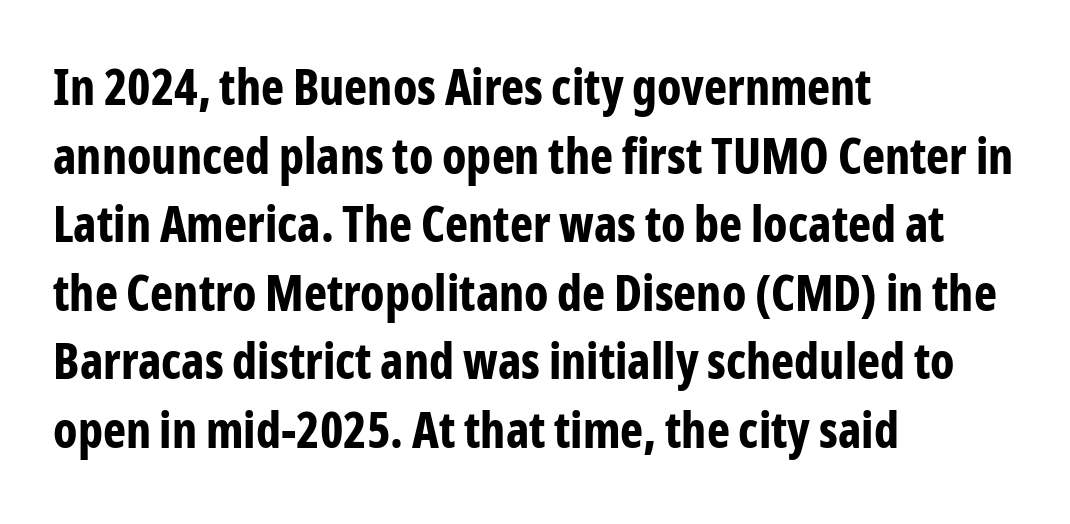
The image shows 49 px bold, condensed sans-serif type, upright; set left-aligned, normal line spacing (1.4x), normal letter spacing, not underlined; low stroke contrast and a medium x-height.
